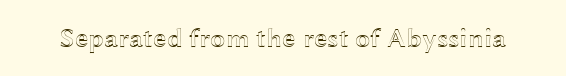
This rendering leaves character spacing at its baseline value. Has an underline been added? It has not. No italicization has been applied; the sample stays upright.
